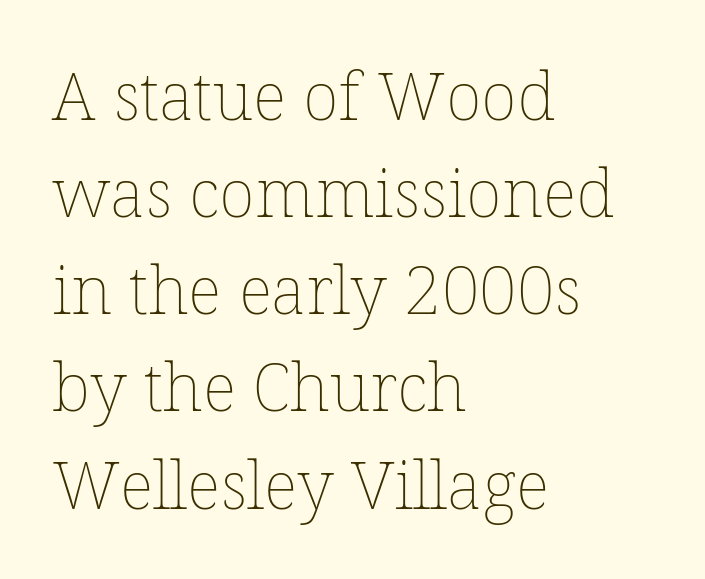
Character widths vary here, with narrow letters taking less room than wide ones. Students, observe: this is what conventionally led text looks like. Just letters on the line, the space beneath them empty. Each stroke keeps to a modest, everyday thickness or less. This sample uses an upright cut, with every glyph sitting square on the baseline. The setting favours the left margin, as ordinary paragraphs usually do.
